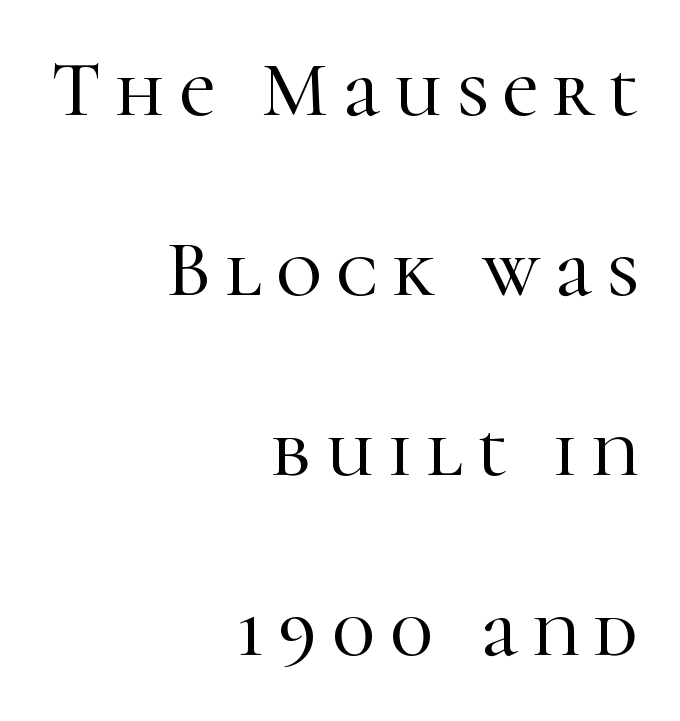
The setting favours the right margin, as signatures and pull-quotes sometimes do. Every character sits straight up, as roman type does. If you measured baseline to baseline, you'd find a long distance. The face used here is proportionally spaced, like ordinary book or web type. This sample uses a serif face.
